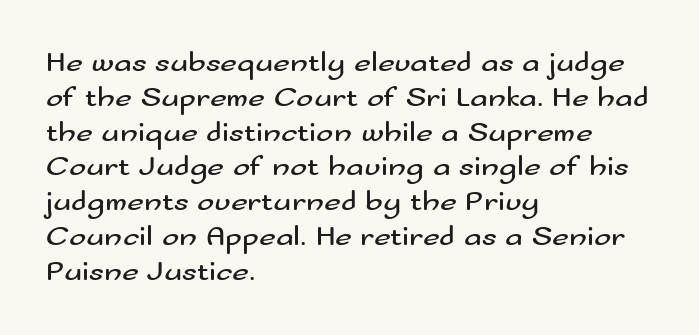
Q: Is the text bold? A: No.
Q: Is the text italic (slanted)? A: No, it is upright.
Q: Is the typeface a serif or a sans-serif typeface? A: Sans-serif.
Q: Is the text underlined? A: No.
Q: How is the paragraph aligned? A: Left-aligned.
Q: Is the spacing between letters normal or unusually wide? A: Normal.
Q: Width (condensed, normal, or wide)? A: Wide.
Q: Stroke contrast? A: Medium.
Q: x-height? A: Small.
Q: Monospaced? A: No.
